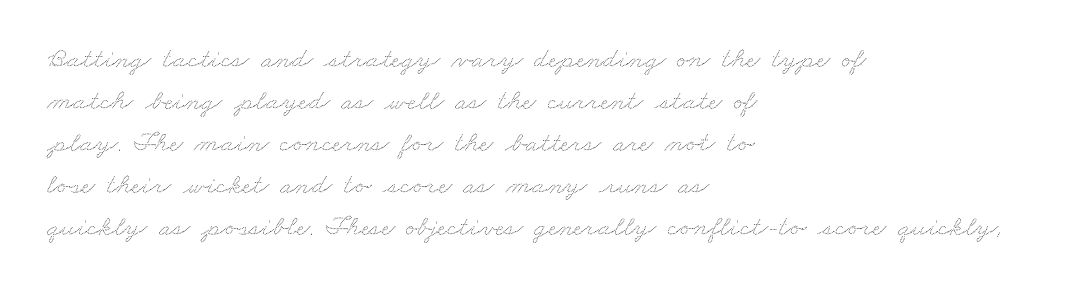
Q: Is the text underlined? A: No.
Q: How is the paragraph aligned? A: Left-aligned.
Q: Is the spacing between letters normal or unusually wide? A: Normal.
Q: Is the spacing between lines tight, normal or loose? A: Normal.
Q: Width (condensed, normal, or wide)? A: Wide.
Q: Stroke contrast? A: Low.
Q: x-height? A: Small.
Q: Monospaced? A: No.
